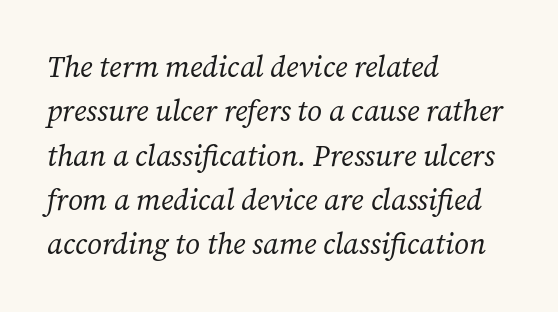
Q: Is the text bold? A: No.
Q: Is the text italic (slanted)? A: Yes, it leans right by about 12 degrees.
Q: Is the typeface a serif or a sans-serif typeface? A: Serif.
Q: Is the text underlined? A: No.
Q: How is the paragraph aligned? A: Left-aligned.
Q: Is the spacing between letters normal or unusually wide? A: Normal.
Q: Is the spacing between lines tight, normal or loose? A: Normal.
Q: Width (condensed, normal, or wide)? A: Normal.
Q: Stroke contrast? A: Low.
Q: x-height? A: Medium.
Q: Monospaced? A: No.
